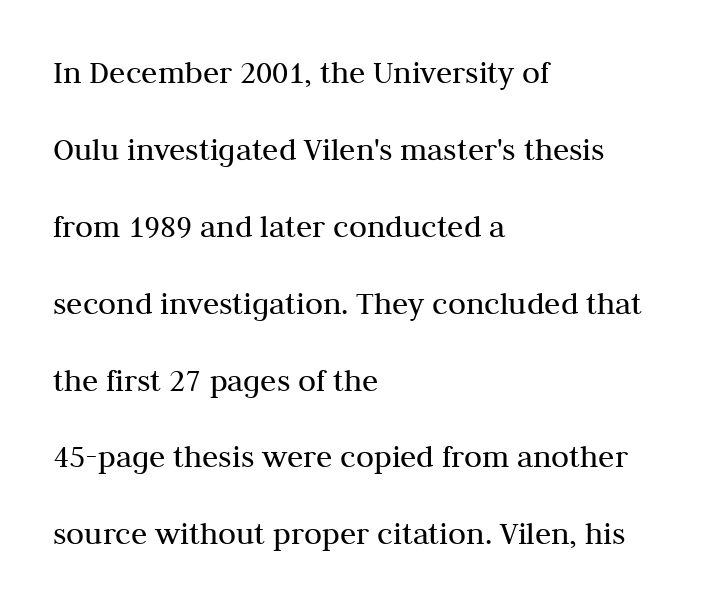
The image shows 33 px regular-weight serif type, upright; set left-aligned, loose line spacing (2.33x), normal letter spacing, not underlined; medium stroke contrast and a medium x-height.
